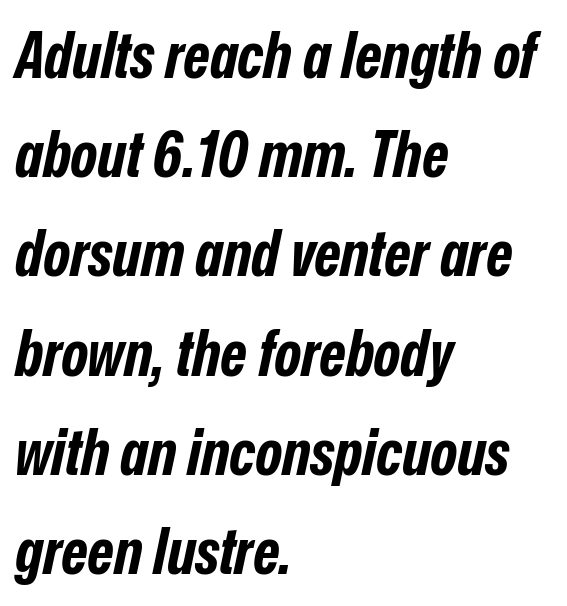
In CSS terms this would be text-align: left. Normally led — the rows are evenly, conventionally spaced. Characters are canted at an angle relative to the baseline's perpendicular. Pretty heavy lettering here — definitely bold. Nothing unusual about the tracking: characters are spaced as the font intends.
